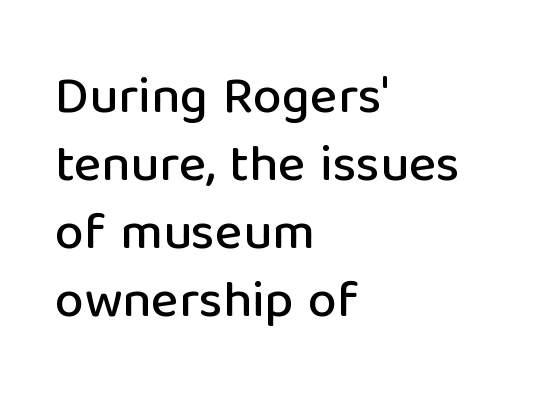
Look at the tracking — it's just the regular setting, nothing added. The face used here is a sans, in the tradition of grotesques and geometrics. Has an underline been added? It has not. Is this a fixed-width face? No — the glyphs have proportional, varying widths. Characters remain perfectly vertical along every line. Line beginnings align vertically; line endings do not.
